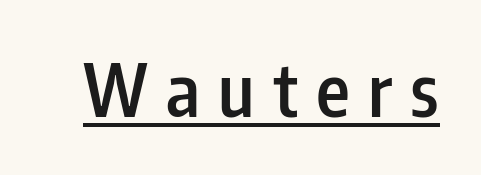
{"serif": "no", "italic": "no", "bold": "semi", "weight": "semibold", "width": "condensed", "stroke_contrast": "low", "x_height": "medium", "monospaced": "no", "underline": "yes", "letter_spacing": "wide", "letter_spacing_em": 0.25, "glyph_px": 72}
